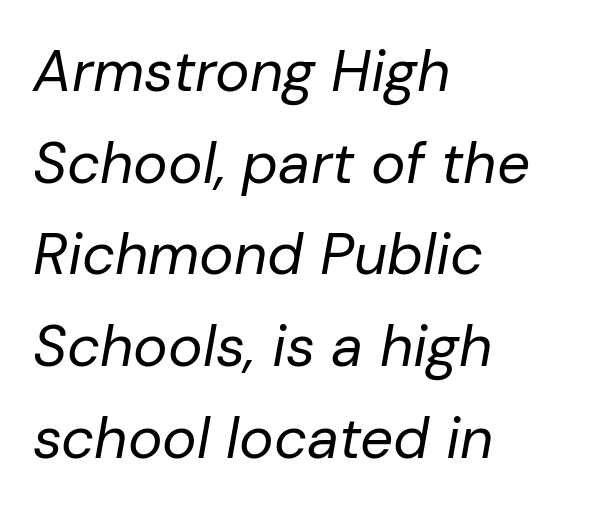
Q: Is the text bold? A: No.
Q: Is the text italic (slanted)? A: Yes, it leans right by about 10 degrees.
Q: Is the text underlined? A: No.
Q: How is the paragraph aligned? A: Left-aligned.
Q: Is the spacing between letters normal or unusually wide? A: Normal.
Q: Is the spacing between lines tight, normal or loose? A: Normal.
Q: Width (condensed, normal, or wide)? A: Normal.
Q: Stroke contrast? A: Low.
Q: x-height? A: Medium.
Q: Monospaced? A: No.
